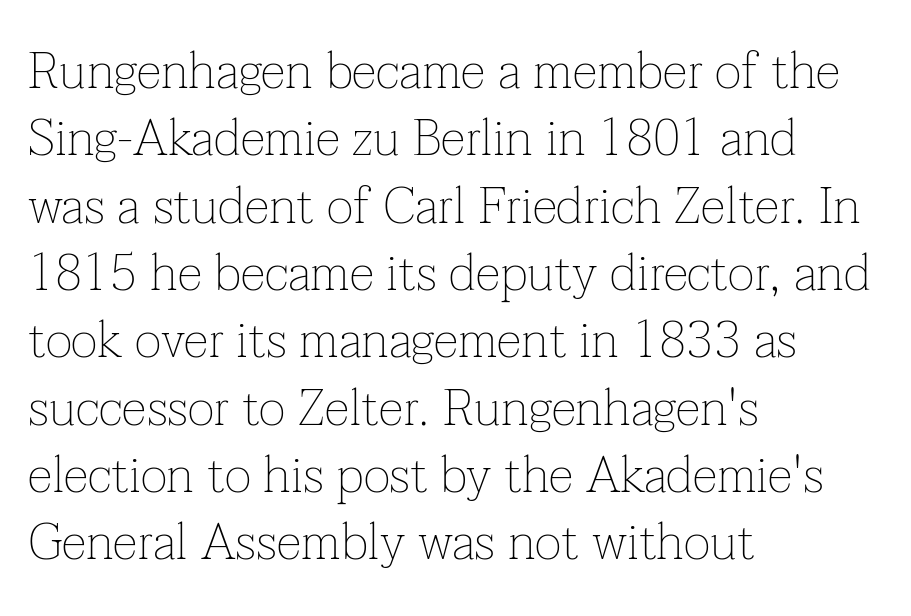
{"serif": "yes", "italic": "no", "bold": "no", "weight": "thin", "width": "normal", "stroke_contrast": "low", "x_height": "medium", "monospaced": "no", "underline": "no", "align": "left", "line_spacing": "normal", "line_spacing_ratio": 1.32, "letter_spacing": "normal", "letter_spacing_em": 0.0, "glyph_px": 51}
